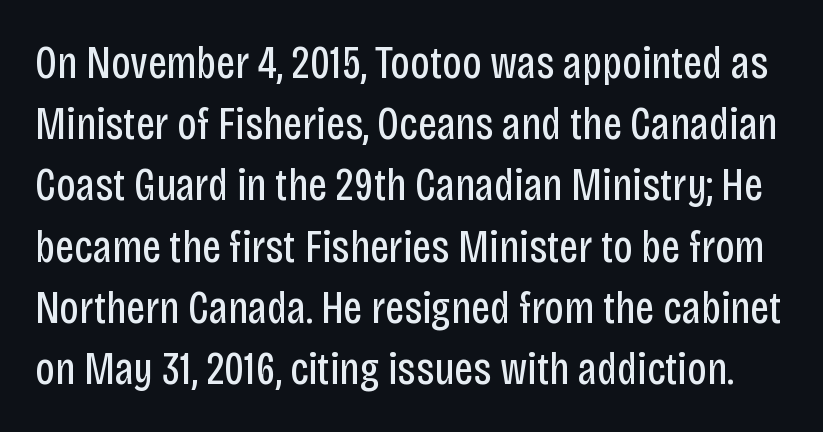
{"serif": "no", "italic": "no", "bold": "no", "weight": "regular", "width": "condensed", "stroke_contrast": "low", "x_height": "large", "monospaced": "no", "underline": "no", "line_spacing": "normal", "line_spacing_ratio": 1.33, "letter_spacing": "normal", "letter_spacing_em": 0.0, "glyph_px": 46}
